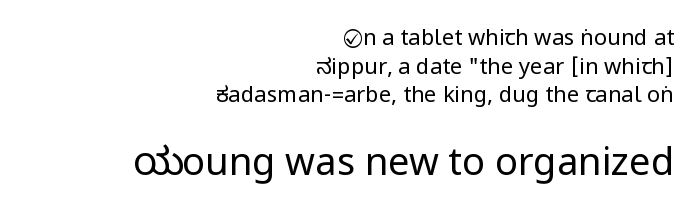
The image shows 38 px regular-weight, condensed sans-serif type, upright; set right-aligned, normal line spacing (1.3x), normal letter spacing, not underlined; the second (bottom) block is 1.73x larger; low stroke contrast.
